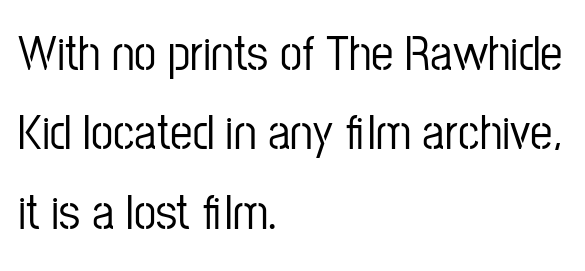
{"serif": "no", "italic": "no", "width": "condensed", "stroke_contrast": "low", "x_height": "medium", "monospaced": "no", "underline": "no", "align": "left", "line_spacing": "normal", "line_spacing_ratio": 1.59, "letter_spacing": "normal", "letter_spacing_em": 0.0, "glyph_px": 50}
